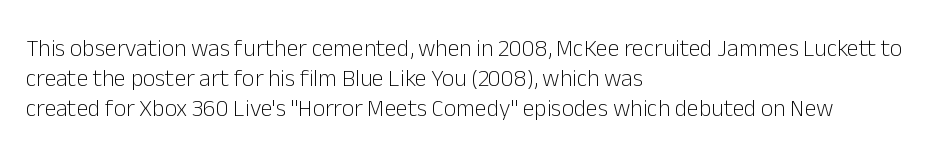
If you drew a line through each stem, it would be perfectly vertical. Tracking value appears to be zero — textbook default spacing. The rag falls on the right side of this text block. The face looks like a standard text weight, possibly lighter. The string is rendered with underlining switched off.
